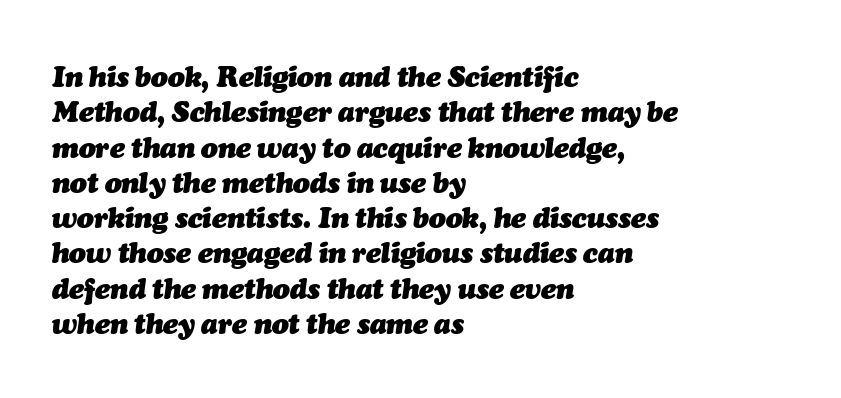
The image shows 28 px heavy type, italic (leaning right); set left-aligned, normal line spacing (1.26x), normal letter spacing, not underlined; medium stroke contrast and a medium x-height.
